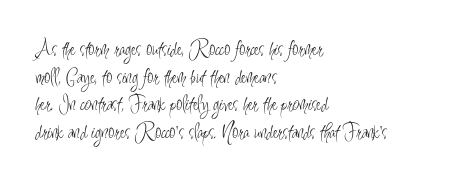
The typeface has the unassuming heft of standard copy or less. A clean baseline with only descenders dipping below it. Default kerning and tracking; the words read as compact shapes.
